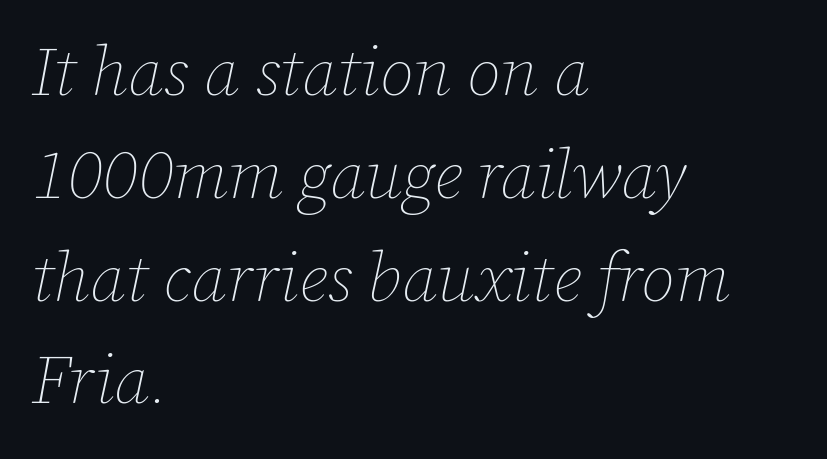
Q: Is the text bold? A: No.
Q: Is the text italic (slanted)? A: Yes, it leans right by about 12 degrees.
Q: Is the text underlined? A: No.
Q: How is the paragraph aligned? A: Left-aligned.
Q: Is the spacing between letters normal or unusually wide? A: Normal.
Q: Is the spacing between lines tight, normal or loose? A: Normal.
Q: Width (condensed, normal, or wide)? A: Normal.
Q: Stroke contrast? A: Low.
Q: x-height? A: Medium.
Q: Monospaced? A: No.
